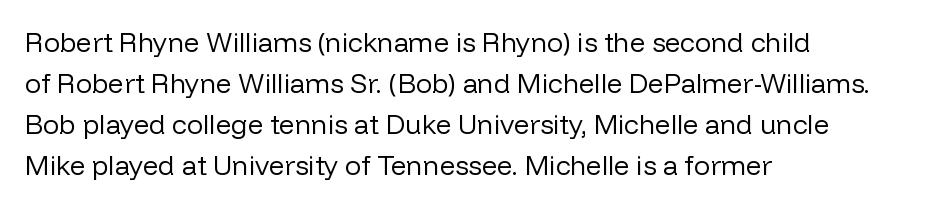
The image shows 27 px text type, upright; set left-aligned, normal line spacing (1.52x), normal letter spacing, not underlined.
